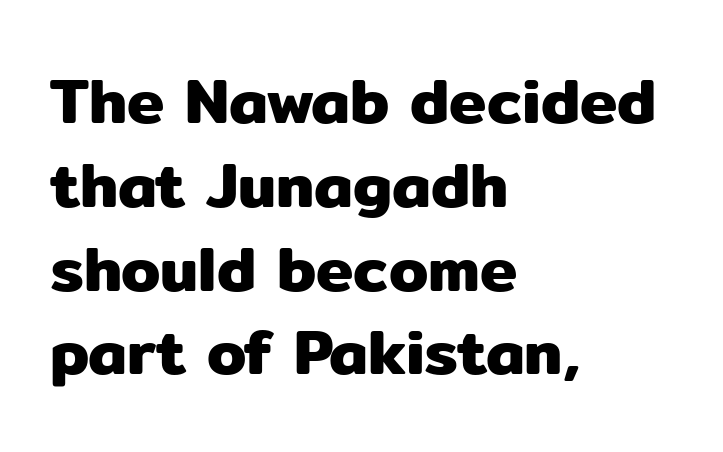
{"serif": "no", "italic": "no", "width": "normal", "stroke_contrast": "low", "x_height": "medium", "monospaced": "no", "underline": "no", "align": "left", "line_spacing": "normal", "line_spacing_ratio": 1.33, "letter_spacing": "normal", "letter_spacing_em": 0.0, "glyph_px": 63}
